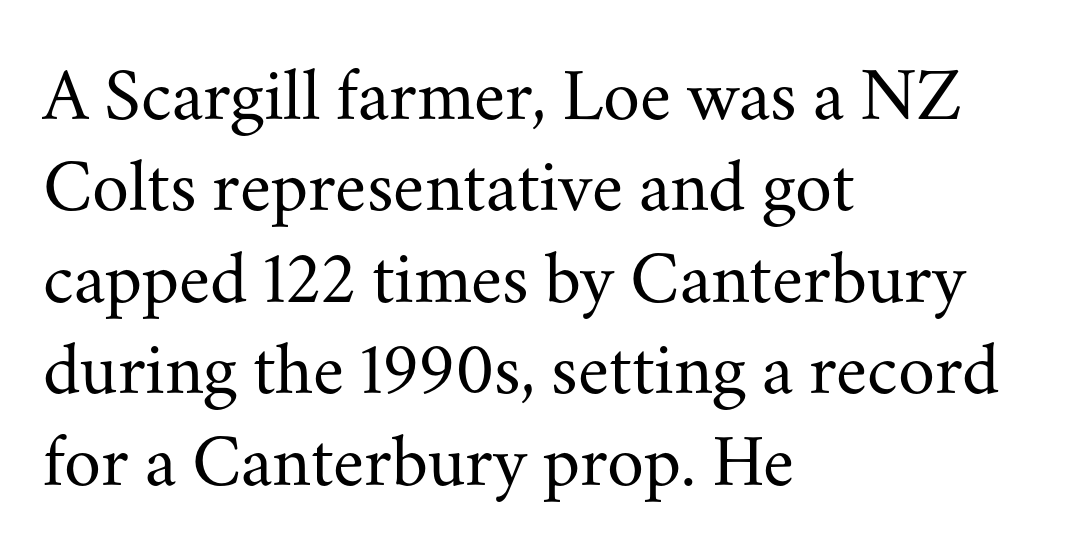
The face used here is rendered with its standard letterfit. The paragraph has a hard left edge and a soft right edge. The area under the type is left untouched. It's the straight-up-and-down kind of type. The passage shown is typeset with a serif family. Spacing verdict: proportional, widths tailored to each character.
